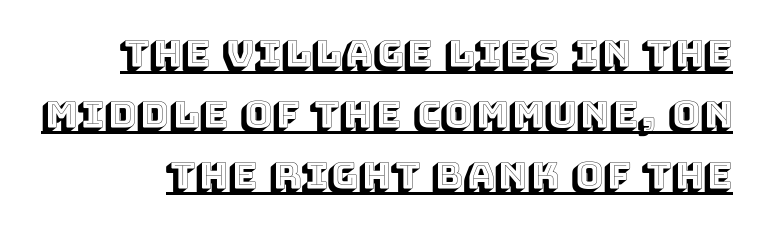
Look at the tracking — it's just the regular setting, nothing added. Caption: lettering with a line underneath. The lines sit at an ordinary, default distance from one another. Every stem runs plumb, perpendicular to the baseline. You could not count columns in this text — the font is proportionally spaced.
